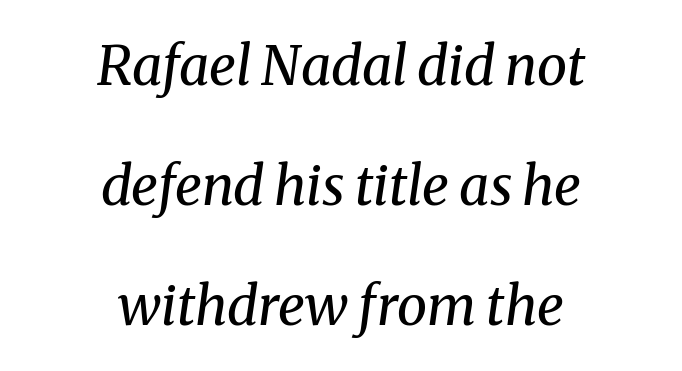
Q: Is the text bold? A: No.
Q: Is the text italic (slanted)? A: Yes, it leans right by about 8 degrees.
Q: Is the typeface a serif or a sans-serif typeface? A: Serif.
Q: Is the text underlined? A: No.
Q: How is the paragraph aligned? A: Centered.
Q: Is the spacing between letters normal or unusually wide? A: Normal.
Q: Is the spacing between lines tight, normal or loose? A: Loose.
Q: Width (condensed, normal, or wide)? A: Normal.
Q: Stroke contrast? A: Medium.
Q: x-height? A: Medium.
Q: Monospaced? A: No.
